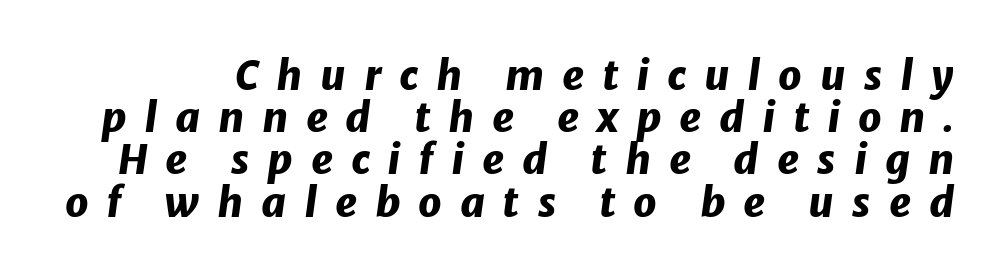
The image shows 41 px heavy type, italic (leaning right); set tight line spacing (1.03x), unusually wide letter spacing (+0.43 em), not underlined; low stroke contrast and a medium x-height.
